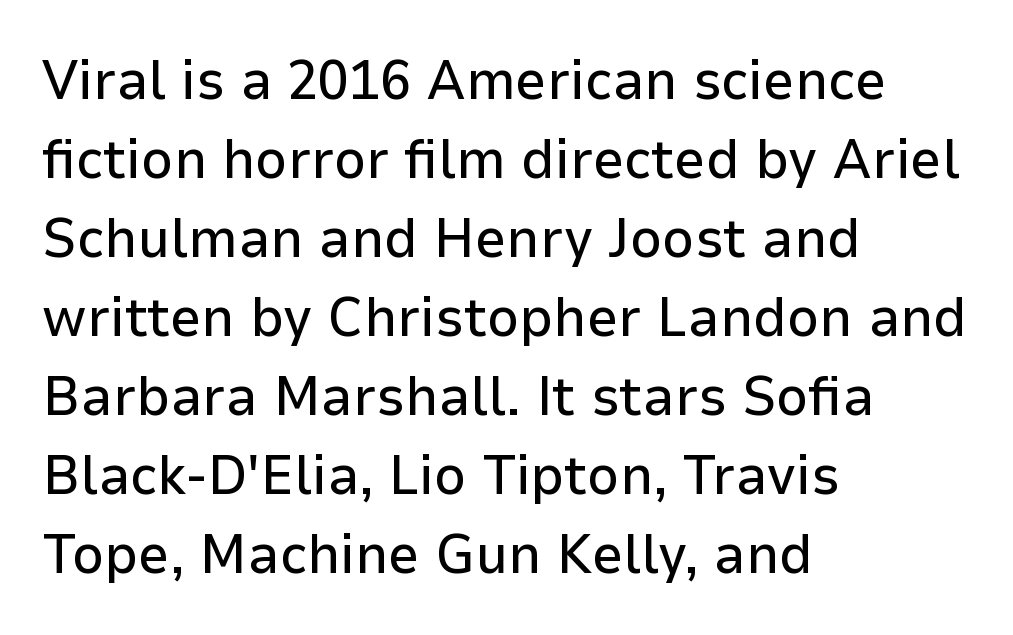
The image shows 56 px sans-serif type, upright; set left-aligned, normal line spacing (1.41x), normal letter spacing, not underlined; low stroke contrast and a medium x-height.
